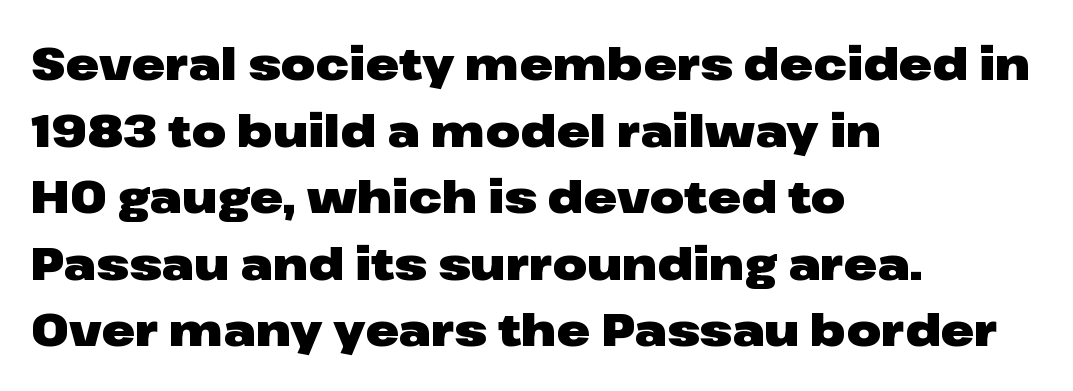
{"serif": "no", "italic": "no", "bold": "yes", "weight": "heavy", "width": "wide", "stroke_contrast": "low", "x_height": "medium", "monospaced": "no", "underline": "no", "align": "left", "line_spacing": "normal", "line_spacing_ratio": 1.48, "letter_spacing": "normal", "letter_spacing_em": 0.0, "glyph_px": 45}
